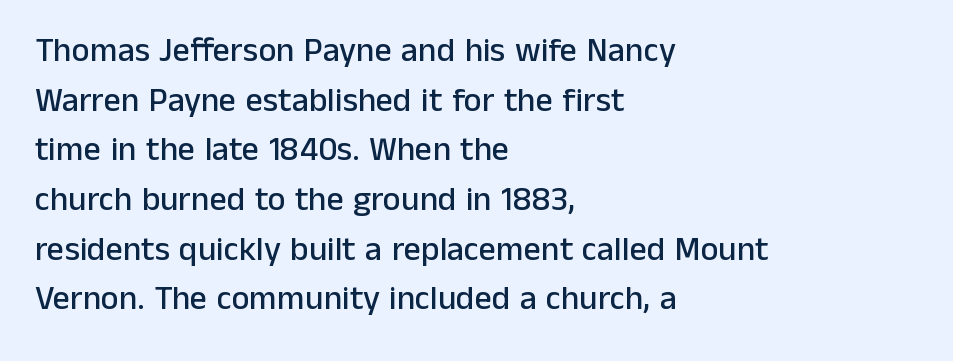
Regular leading. The type sits square on the baseline with zero lean. Check under the words: just untouched page. These lines keep a tight, regular rhythm from letter to letter.
